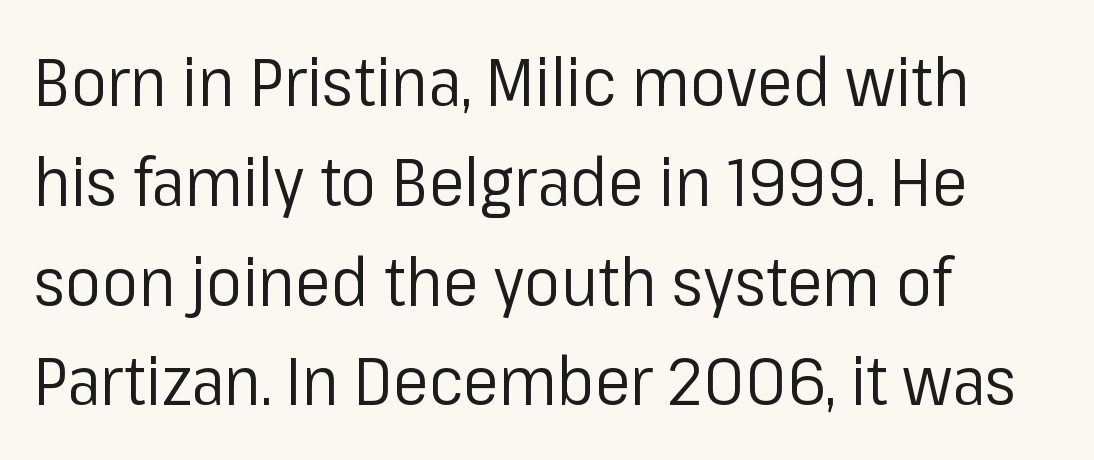
The image shows 67 px regular-weight sans-serif type, upright; set left-aligned, normal line spacing (1.49x), normal letter spacing, not underlined; low stroke contrast and a medium x-height.
